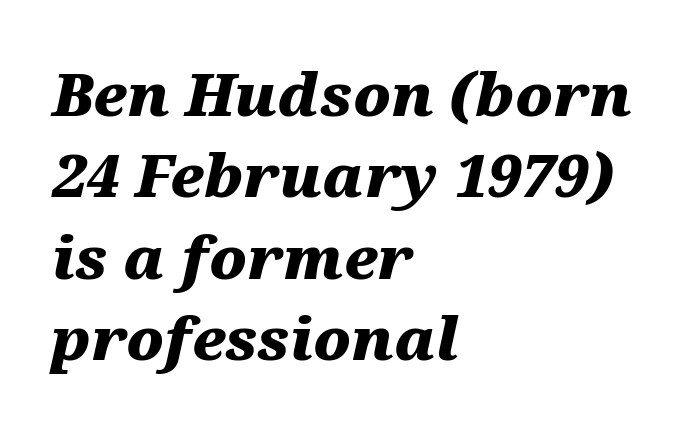
This rendering uses left alignment, leaving the right contour irregular. This rendering leaves character spacing at its baseline value. The words here are not underlined. Character widths vary here, with narrow letters taking less room than wide ones. Notice how descenders clear the ascenders below comfortably — that's standard leading.
